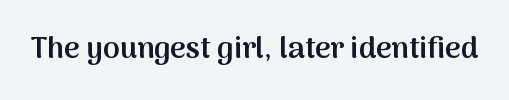
{"serif": "no", "italic": "no", "bold": "semi", "weight": "semibold", "width": "normal", "stroke_contrast": "medium", "x_height": "medium", "monospaced": "no", "underline": "no", "letter_spacing": "normal", "letter_spacing_em": 0.0, "glyph_px": 30}
